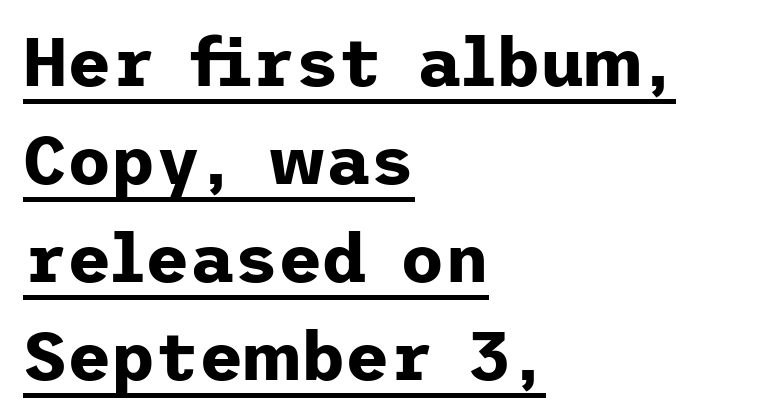
{"serif": "no", "italic": "no", "bold": "yes", "weight": "bold", "width": "normal", "stroke_contrast": "low", "x_height": "medium", "underline": "yes", "align": "left", "line_spacing": "normal", "line_spacing_ratio": 1.44, "letter_spacing": "normal", "letter_spacing_em": 0.0, "glyph_px": 68}
